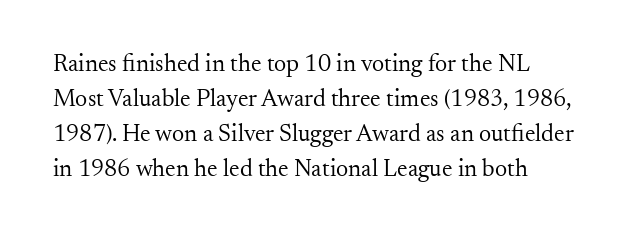
The image shows 24 px text type, upright; set normal line spacing (1.46x), normal letter spacing, not underlined.
